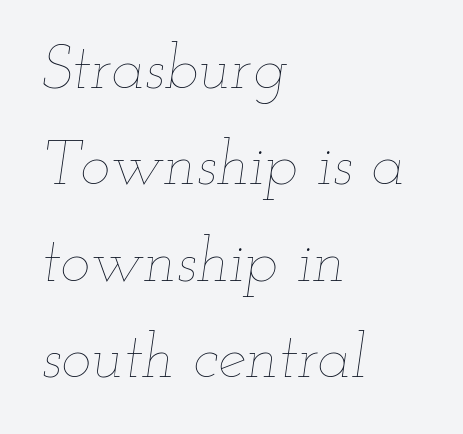
The image shows 63 px thin, wide type, italic (leaning right); set left-aligned, normal line spacing (1.53x), normal letter spacing, not underlined; low stroke contrast and a small x-height.
